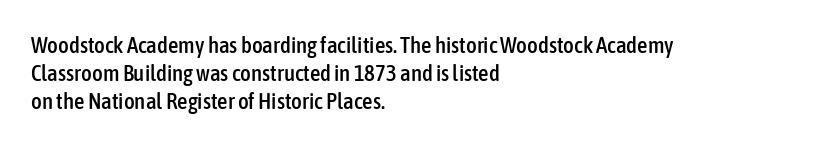
The image shows 23 px text type, upright; set left-aligned, line spacing 1.21x, normal letter spacing, not underlined.
